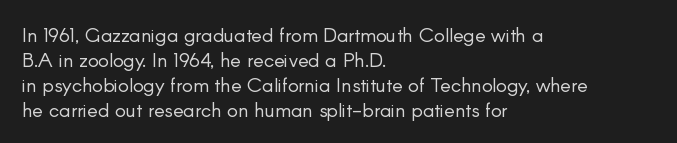
The image shows 20 px text type, upright; set left-aligned, normal line spacing (1.25x), normal letter spacing, not underlined.
